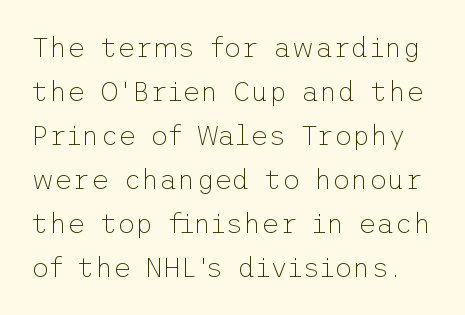
{"serif": "no", "italic": "no", "bold": "no", "weight": "thin", "width": "normal", "stroke_contrast": "low", "x_height": "medium", "underline": "no", "line_spacing": "normal", "line_spacing_ratio": 1.57, "letter_spacing": "normal", "letter_spacing_em": 0.0, "glyph_px": 28}
